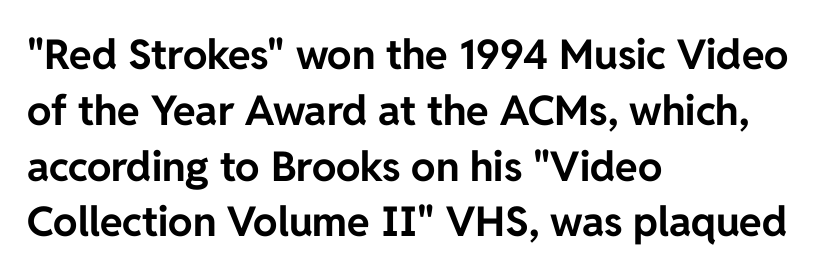
The strip under each line holds only bare page. When letters stand straight like this, we call the style roman or upright. Line beginnings align vertically; line endings do not. These lines sit exactly where default settings would place them. Short note: letters normally spaced.
